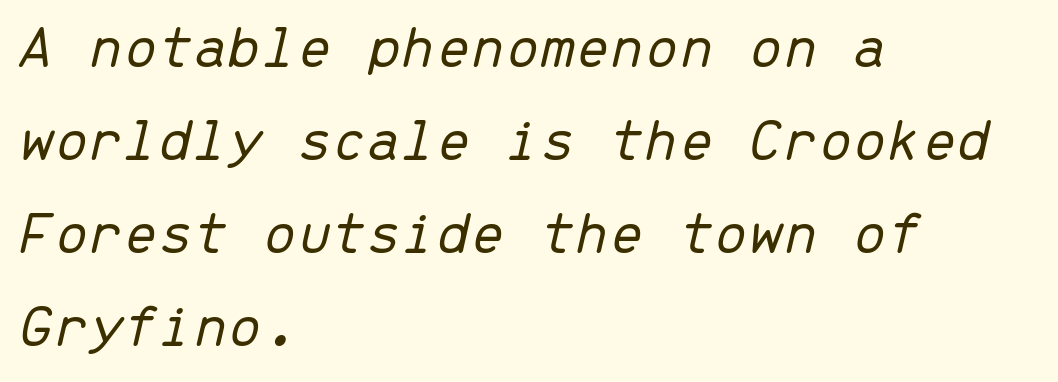
Q: Is the text bold? A: No.
Q: Is the text italic (slanted)? A: Yes, it leans right by about 13 degrees.
Q: Is the text underlined? A: No.
Q: How is the paragraph aligned? A: Left-aligned.
Q: Is the spacing between letters normal or unusually wide? A: Normal.
Q: Is the spacing between lines tight, normal or loose? A: Normal.
Q: Width (condensed, normal, or wide)? A: Normal.
Q: Stroke contrast? A: Low.
Q: x-height? A: Medium.
Q: Monospaced? A: Yes.
